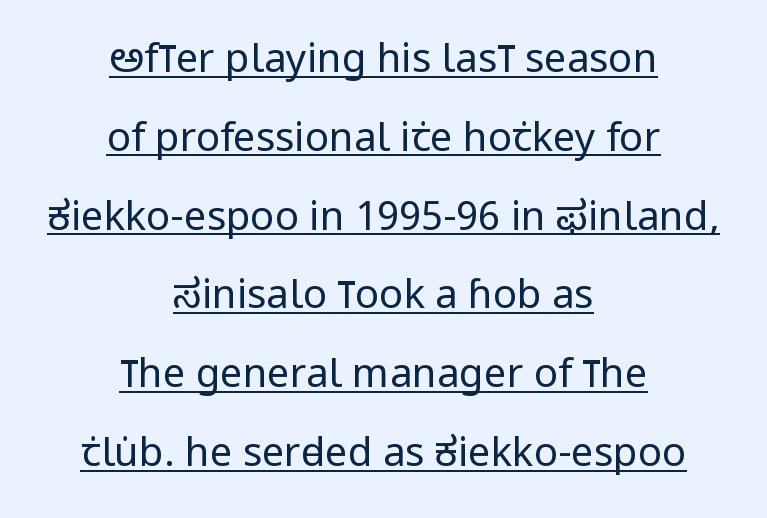
The designer went with a sans here, leaving each stem footless. Every character sits straight up, as roman type does. Each line is balanced around a shared central axis. Caption: standard tracking, unaltered. Check the space under the baseline: a stroke is drawn there. Baseline-to-baseline distance is far greater than the letter height.
